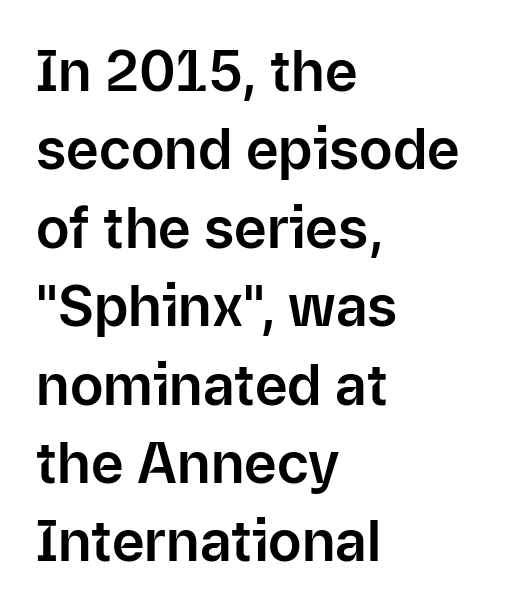
The image shows 56 px sans-serif type, upright; set left-aligned, normal line spacing (1.4x), normal letter spacing, not underlined; low stroke contrast and a medium x-height.
